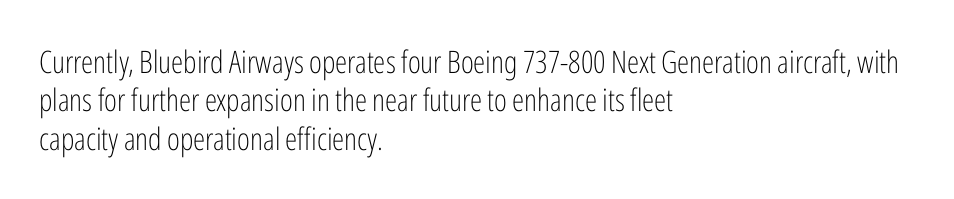
A classic flush-left, rag-right setting is used for this passage. Check under the words: just untouched page. The letterforms sit at book weight or below. Serifs: no, the terminals of the letterforms are clean. The horizontal fit of the characters is conventional and even. These lines were composed using upright roman letters.
